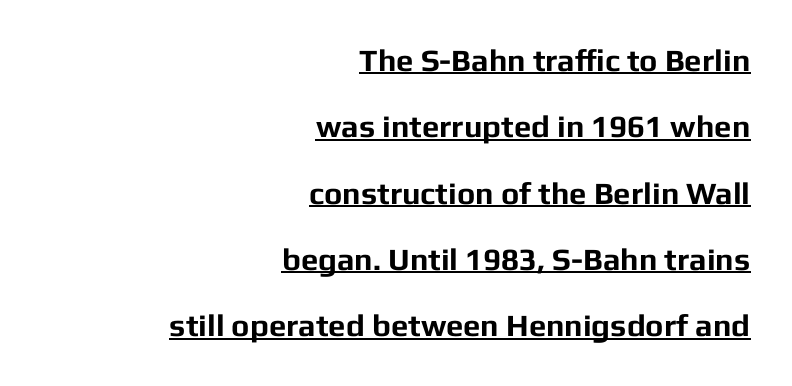
Posture: vertical. The type is set solid horizontally, with unmodified tracking. Character widths vary here, with narrow letters taking less room than wide ones. Nothing sits at the stroke ends, so this counts as sans-serif. The rendering uses the underline text-decoration.
